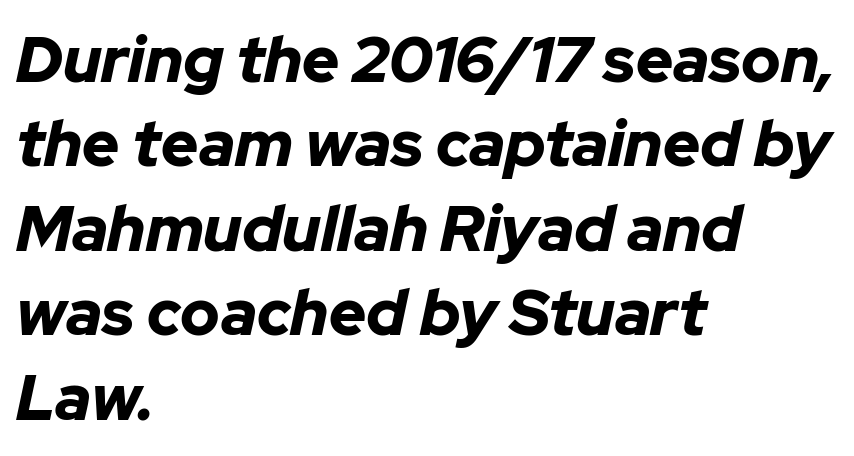
{"italic": "yes", "lean": "right", "slant_degrees": 12, "bold": "yes", "weight": "bold", "width": "normal", "stroke_contrast": "low", "x_height": "medium", "monospaced": "no", "underline": "no", "align": "left", "line_spacing": "normal", "line_spacing_ratio": 1.32, "letter_spacing": "normal", "letter_spacing_em": 0.0, "glyph_px": 64}
